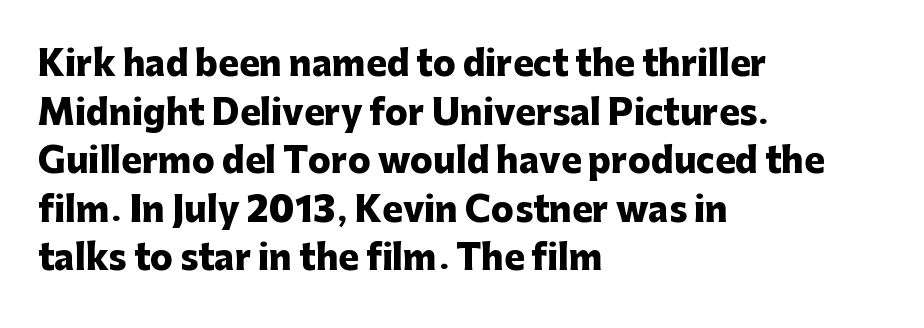
The image shows 34 px heavy sans-serif type, upright; set left-aligned, normal line spacing (1.43x), normal letter spacing, not underlined; low stroke contrast and a medium x-height.
